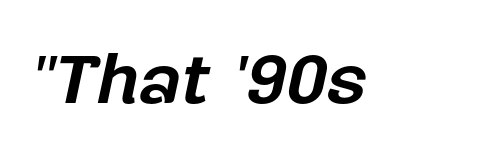
Q: Is the text bold? A: Yes.
Q: Is the text italic (slanted)? A: Yes, it leans right by about 12 degrees.
Q: Is the text underlined? A: No.
Q: Is the spacing between letters normal or unusually wide? A: Normal.
Q: Width (condensed, normal, or wide)? A: Normal.
Q: Stroke contrast? A: Low.
Q: x-height? A: Medium.
Q: Monospaced? A: No.
